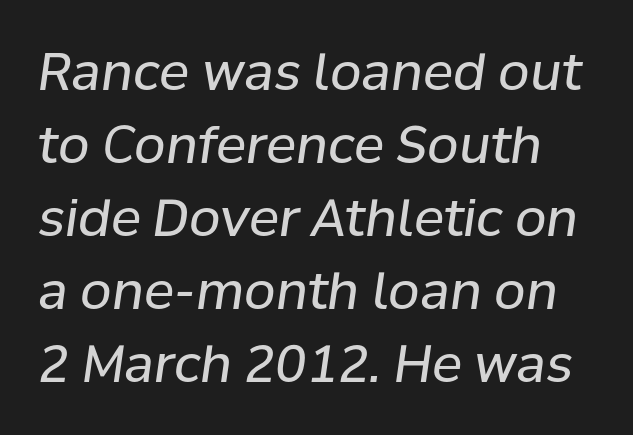
{"italic": "yes", "lean": "right", "slant_degrees": 8, "bold": "no", "weight": "regular", "width": "normal", "stroke_contrast": "low", "x_height": "medium", "monospaced": "no", "underline": "no", "line_spacing": "normal", "line_spacing_ratio": 1.43, "letter_spacing": "normal", "letter_spacing_em": 0.0, "glyph_px": 51}
